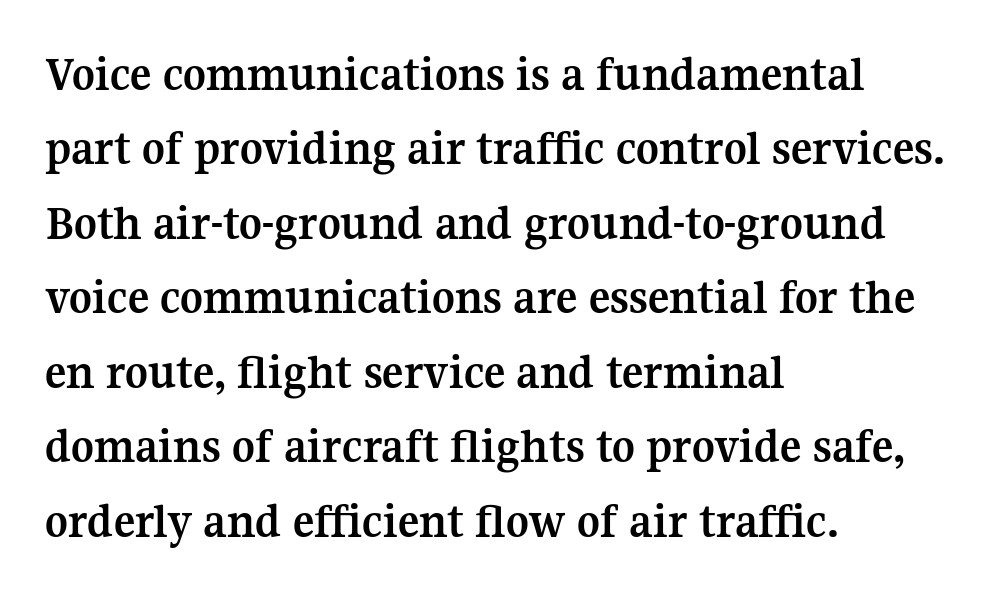
Q: Is the text bold? A: Yes.
Q: Is the text italic (slanted)? A: No, it is upright.
Q: Is the typeface a serif or a sans-serif typeface? A: Serif.
Q: Is the text underlined? A: No.
Q: How is the paragraph aligned? A: Left-aligned.
Q: Is the spacing between letters normal or unusually wide? A: Normal.
Q: Is the spacing between lines tight, normal or loose? A: Normal.
Q: Width (condensed, normal, or wide)? A: Normal.
Q: Stroke contrast? A: Medium.
Q: x-height? A: Medium.
Q: Monospaced? A: No.
